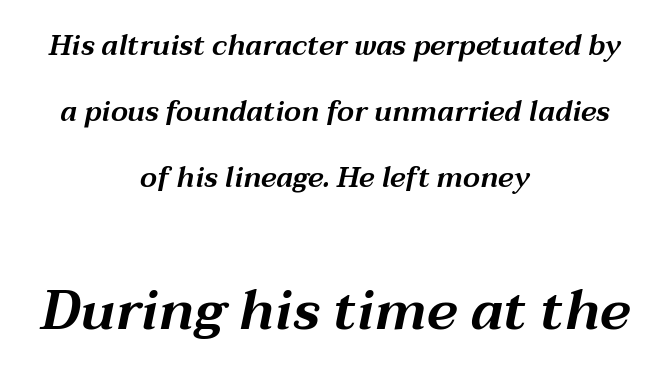
{"italic": "yes", "lean": "right", "slant_degrees": 12, "width": "wide", "stroke_contrast": "medium", "x_height": "medium", "monospaced": "no", "underline": "no", "align": "center", "line_spacing": "loose", "line_spacing_ratio": 2.36, "letter_spacing": "normal", "letter_spacing_em": 0.0, "larger_block": "second", "size_ratio": 1.96, "glyph_px": 55}
